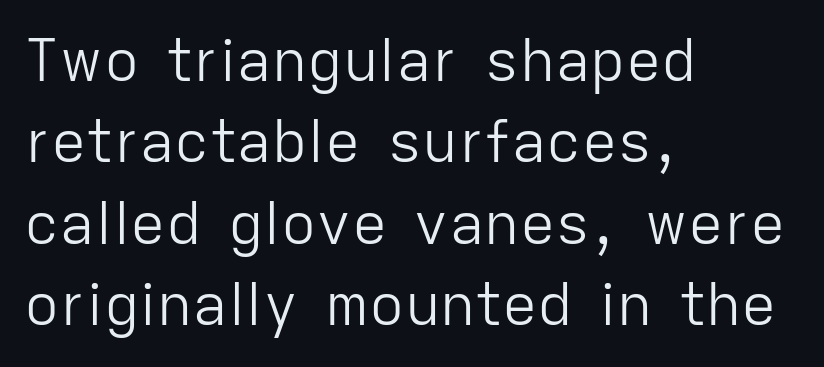
Characters remain perfectly vertical along every line. Descender tails drop into unmarked territory. The rendering uses natural spacing where letterforms have individual widths. The leading is moderate, giving the passage an even texture. Weight: in the light-to-regular range. The font family rendered here belongs to the sans-serif group.
